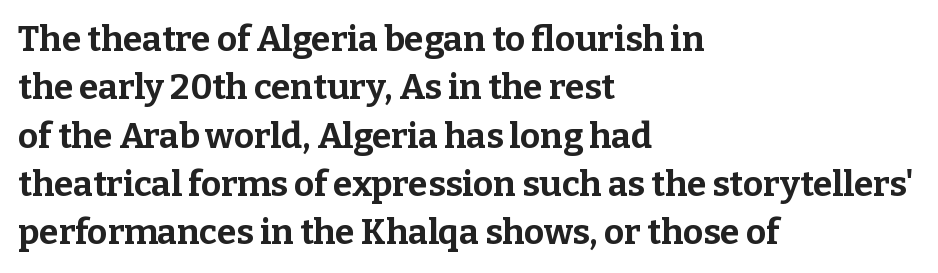
Line starts are locked; line ends wander. The strip under each line holds only bare page. Evenly set lines give the paragraph a standard silhouette. The sample has been set heavy, in full bold. Short note: letters normally spaced.
